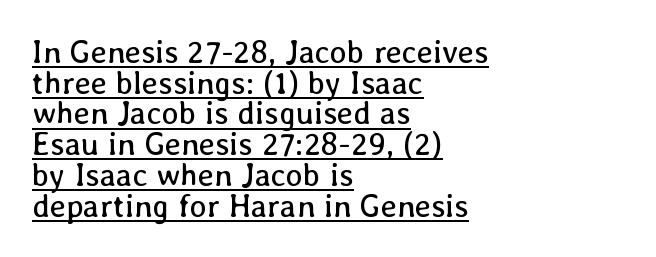
Q: Is the text bold? A: No.
Q: Is the text italic (slanted)? A: No, it is upright.
Q: Is the text underlined? A: Yes.
Q: How is the paragraph aligned? A: Left-aligned.
Q: Is the spacing between letters normal or unusually wide? A: Normal.
Q: Is the spacing between lines tight, normal or loose? A: Tight.
Q: Width (condensed, normal, or wide)? A: Normal.
Q: Stroke contrast? A: Low.
Q: x-height? A: Medium.
Q: Monospaced? A: No.
